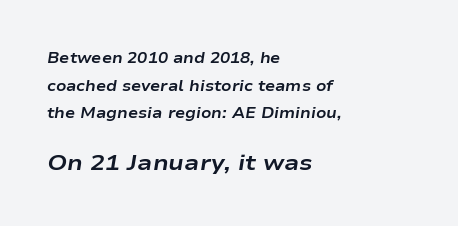
{"italic": "yes", "lean": "right", "slant_degrees": 9, "bold": "yes", "underline": "no", "align": "left", "line_spacing_ratio": 1.84, "letter_spacing": "normal", "letter_spacing_em": 0.0, "larger_block": "second", "size_ratio": 1.47, "glyph_px": 22}
